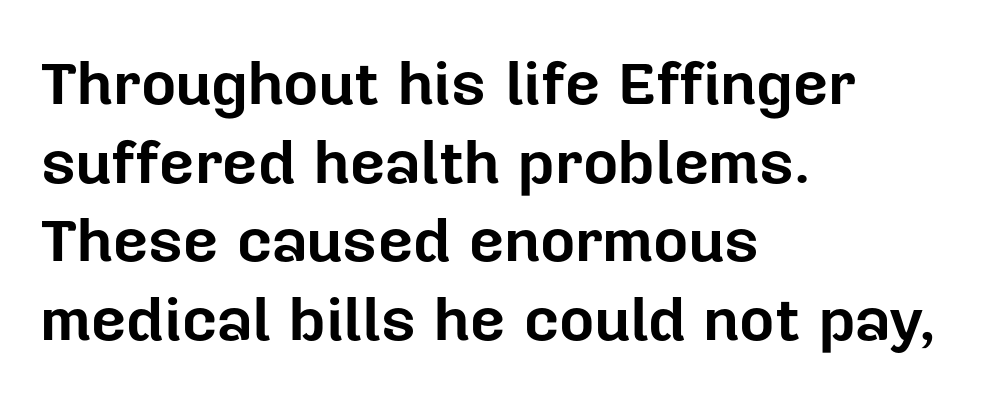
The image shows 61 px bold sans-serif type, upright; set left-aligned, normal line spacing (1.29x), normal letter spacing, not underlined; low stroke contrast and a medium x-height.
